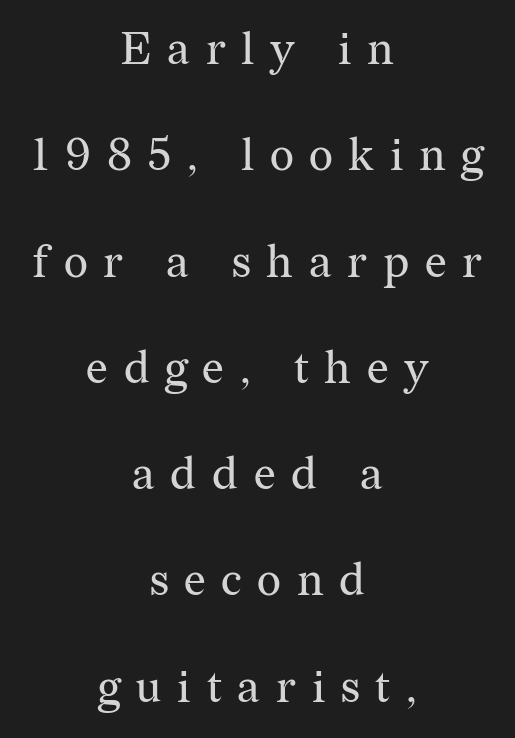
The image shows 46 px regular-weight serif type, upright; set centered, loose line spacing (2.31x), unusually wide letter spacing (+0.34 em), not underlined; medium stroke contrast and a medium x-height.
